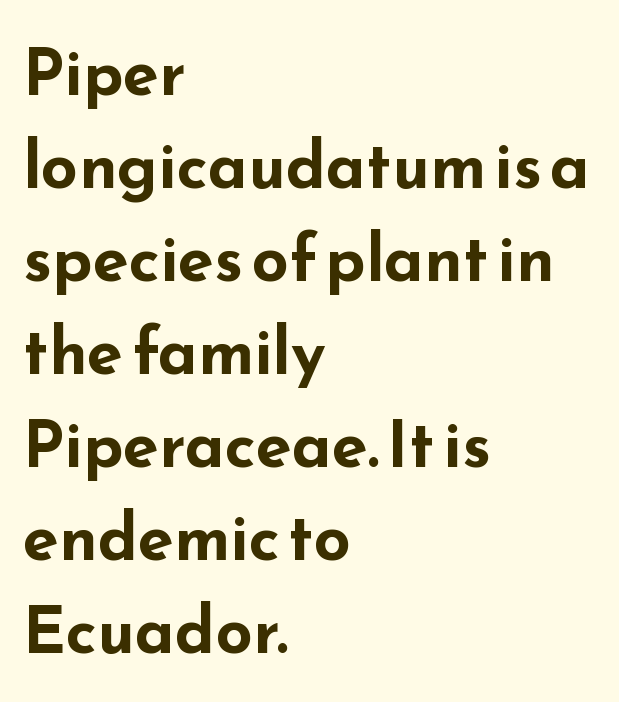
The image shows 65 px bold, wide sans-serif type, upright; set left-aligned, normal line spacing (1.43x), normal letter spacing, not underlined; low stroke contrast and a small x-height.
